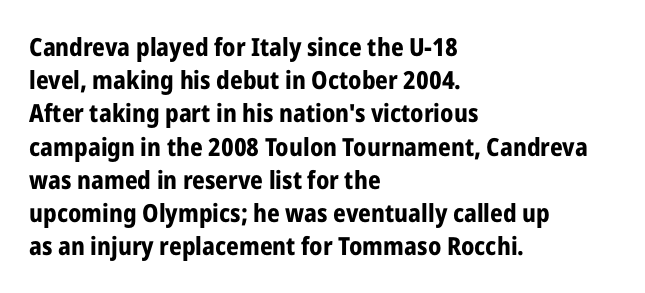
Q: Is the text bold? A: Yes.
Q: Is the text italic (slanted)? A: No, it is upright.
Q: Is the text underlined? A: No.
Q: How is the paragraph aligned? A: Left-aligned.
Q: Is the spacing between letters normal or unusually wide? A: Normal.
Q: Is the spacing between lines tight, normal or loose? A: Normal.
